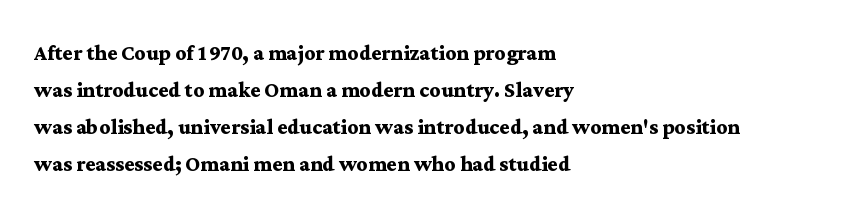
{"italic": "no", "bold": "yes", "underline": "no", "align": "left", "line_spacing": "normal", "line_spacing_ratio": 1.37, "letter_spacing": "normal", "letter_spacing_em": 0.0, "glyph_px": 27}
